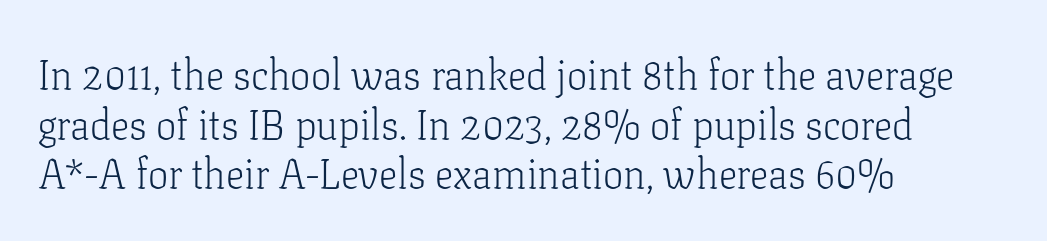
{"serif": "yes", "italic": "no", "bold": "no", "weight": "light", "width": "normal", "stroke_contrast": "low", "x_height": "medium", "monospaced": "no", "underline": "no", "align": "left", "line_spacing_ratio": 1.21, "letter_spacing": "normal", "letter_spacing_em": 0.0, "glyph_px": 41}
